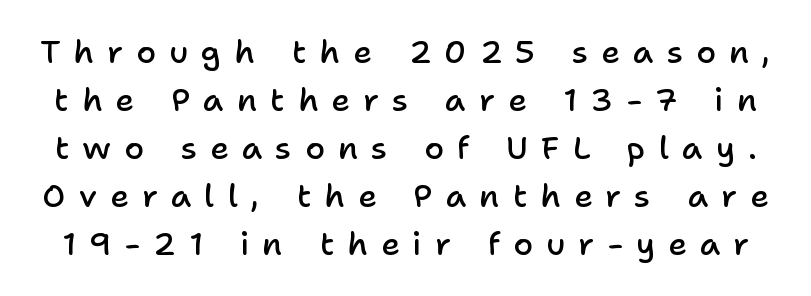
The image shows 32 px semibold sans-serif type, upright; set normal line spacing (1.5x), unusually wide letter spacing (+0.41 em), not underlined; low stroke contrast and a medium x-height.
